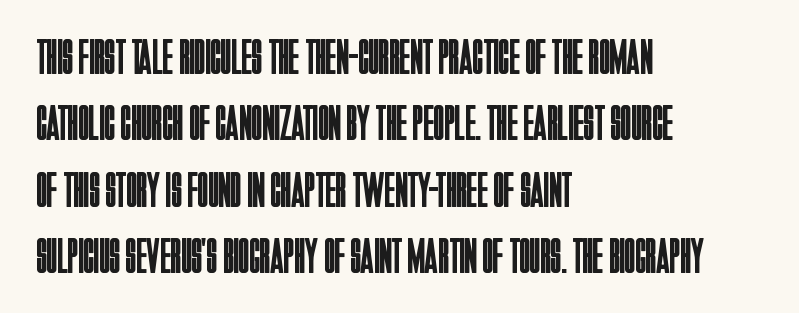
The image shows 50 px regular-weight, condensed sans-serif type, upright; set left-aligned, normal line spacing (1.33x), normal letter spacing, not underlined; low stroke contrast and a large x-height.
